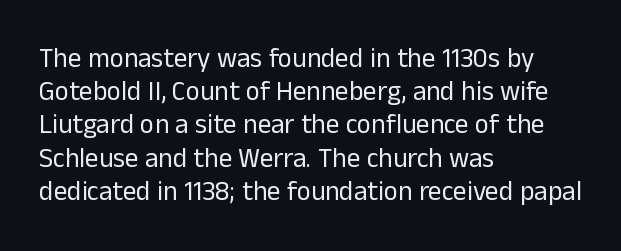
{"italic": "no", "bold": "no", "underline": "no", "align": "left", "line_spacing_ratio": 1.23, "letter_spacing": "normal", "letter_spacing_em": 0.0, "glyph_px": 27}
